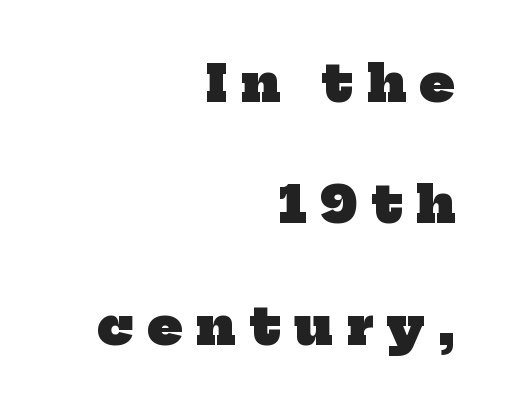
The leading is generous, giving the passage an open texture. Do the characters align in a grid? No, the font is proportional. Each letter's strokes conclude with small projecting serifs. The rendering uses a bold face; every stroke is thick and dark.
